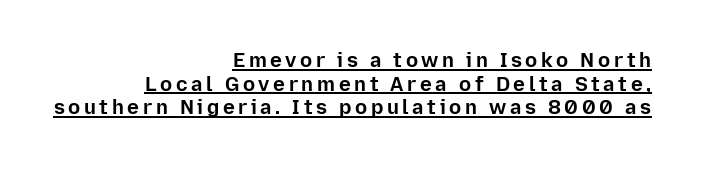
{"italic": "no", "bold": "yes", "underline": "yes", "align": "right", "line_spacing_ratio": 1.18, "glyph_px": 20}
